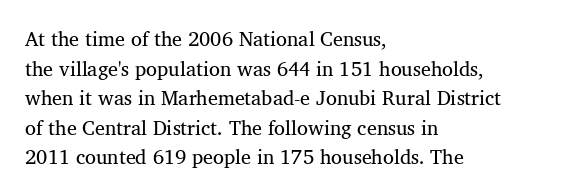
Q: Is the text bold? A: No.
Q: Is the text italic (slanted)? A: No, it is upright.
Q: Is the text underlined? A: No.
Q: How is the paragraph aligned? A: Left-aligned.
Q: Is the spacing between letters normal or unusually wide? A: Normal.
Q: Is the spacing between lines tight, normal or loose? A: Normal.
